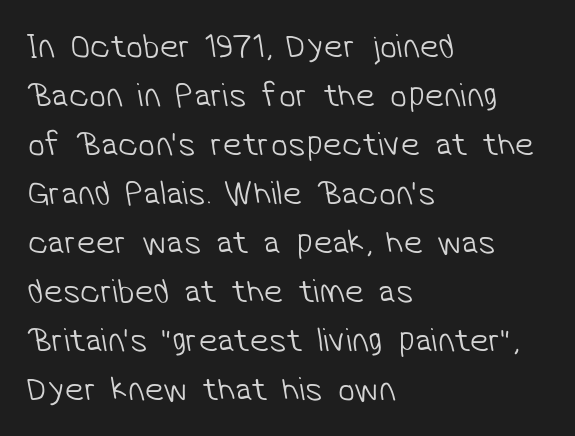
Words appear dense and cohesive because spacing is normal. A student would call this left alignment; a typographer would say flush left, rag right. Type without underlining. Stroke mass is kept to a normal reading level or below. The designer left line spacing at the default.
